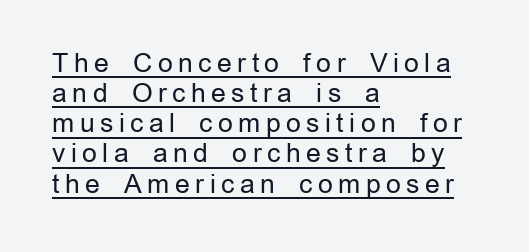
{"italic": "no", "bold": "no", "underline": "yes", "align": "left", "line_spacing_ratio": 1.16, "letter_spacing": "wide", "letter_spacing_em": 0.21, "glyph_px": 26}
